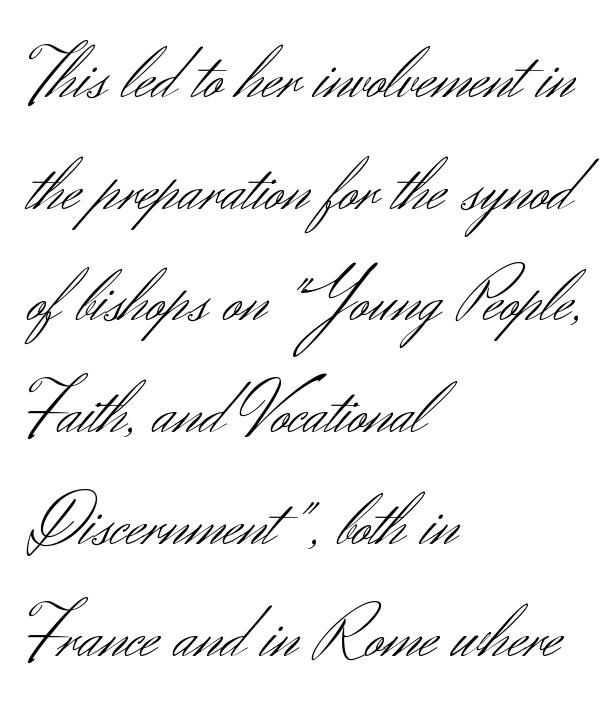
Q: Is the text bold? A: No.
Q: Is the text italic (slanted)? A: Yes.
Q: Is the typeface a serif or a sans-serif typeface? A: Sans-serif.
Q: Is the text underlined? A: No.
Q: How is the paragraph aligned? A: Left-aligned.
Q: Is the spacing between letters normal or unusually wide? A: Normal.
Q: Is the spacing between lines tight, normal or loose? A: Normal.
Q: Width (condensed, normal, or wide)? A: Normal.
Q: Stroke contrast? A: Medium.
Q: x-height? A: Small.
Q: Monospaced? A: No.
